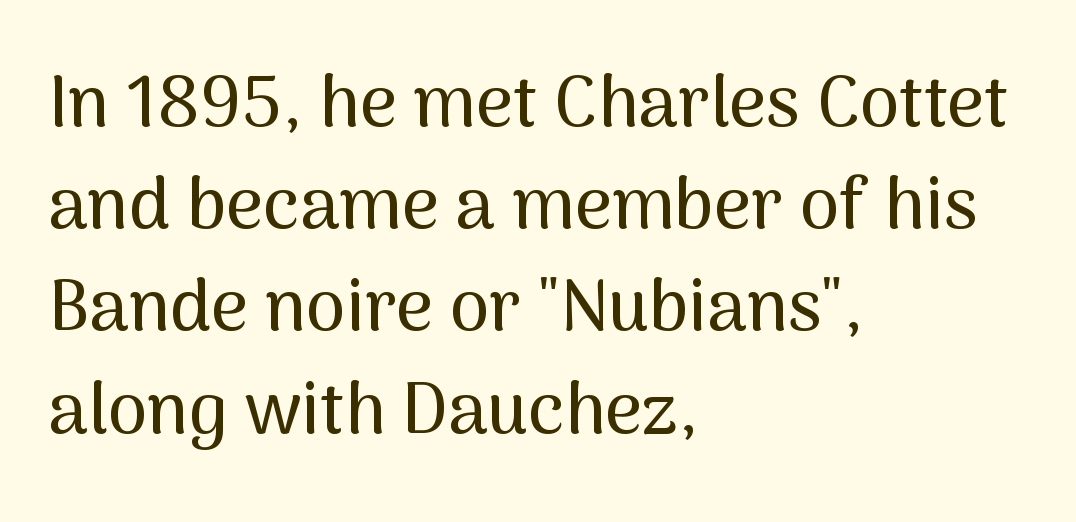
Q: Is the text italic (slanted)? A: No, it is upright.
Q: Is the typeface a serif or a sans-serif typeface? A: Sans-serif.
Q: Is the text underlined? A: No.
Q: How is the paragraph aligned? A: Left-aligned.
Q: Is the spacing between letters normal or unusually wide? A: Normal.
Q: Is the spacing between lines tight, normal or loose? A: Normal.
Q: Width (condensed, normal, or wide)? A: Normal.
Q: Stroke contrast? A: Medium.
Q: x-height? A: Medium.
Q: Monospaced? A: No.
